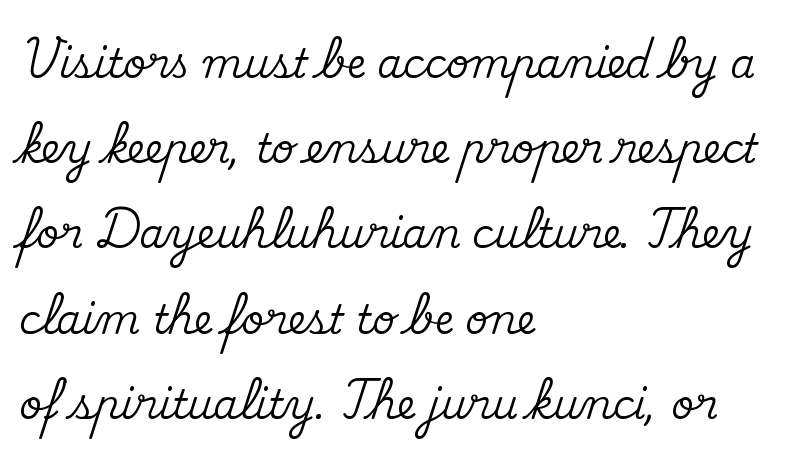
{"serif": "yes", "width": "normal", "stroke_contrast": "medium", "x_height": "small", "monospaced": "no", "underline": "no", "align": "left", "line_spacing": "loose", "line_spacing_ratio": 2.13, "letter_spacing": "normal", "letter_spacing_em": 0.0, "glyph_px": 40}
